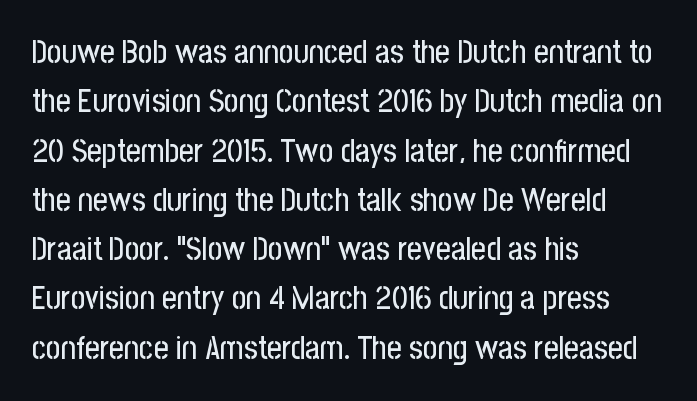
{"serif": "no", "italic": "no", "width": "condensed", "stroke_contrast": "low", "x_height": "medium", "monospaced": "no", "underline": "no", "align": "left", "line_spacing": "normal", "line_spacing_ratio": 1.54, "letter_spacing": "normal", "letter_spacing_em": 0.0, "glyph_px": 32}
